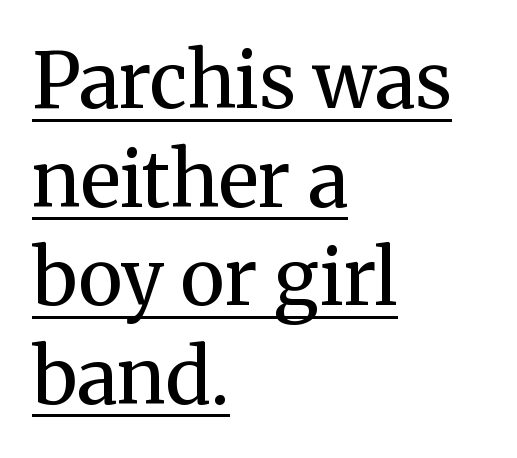
The image shows 77 px regular-weight serif type, upright; set left-aligned, normal line spacing (1.28x), normal letter spacing, underlined; medium stroke contrast and a medium x-height.
